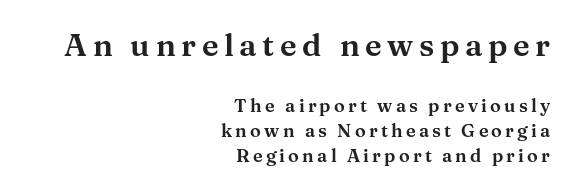
The image shows 31 px wide serif type, upright; set right-aligned, normal line spacing (1.41x), not underlined; the first (top) block is 1.72x larger; medium stroke contrast and a medium x-height.
